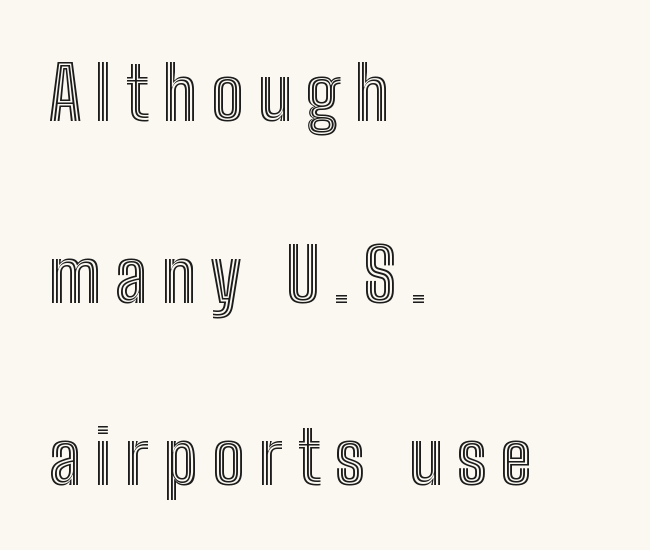
{"italic": "no", "width": "condensed", "x_height": "medium", "monospaced": "no", "underline": "no", "align": "left", "line_spacing": "loose", "line_spacing_ratio": 2.49, "glyph_px": 73}
